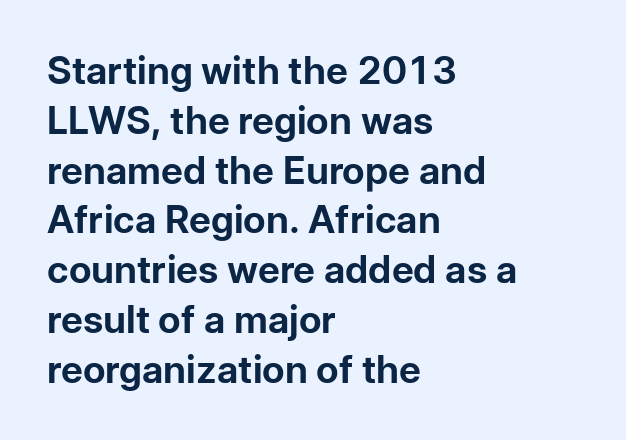
Q: Is the text bold? A: Yes.
Q: Is the text italic (slanted)? A: No, it is upright.
Q: Is the typeface a serif or a sans-serif typeface? A: Sans-serif.
Q: Is the text underlined? A: No.
Q: How is the paragraph aligned? A: Left-aligned.
Q: Is the spacing between letters normal or unusually wide? A: Normal.
Q: Is the spacing between lines tight, normal or loose? A: Normal.
Q: Width (condensed, normal, or wide)? A: Normal.
Q: Stroke contrast? A: Low.
Q: x-height? A: Medium.
Q: Monospaced? A: No.
